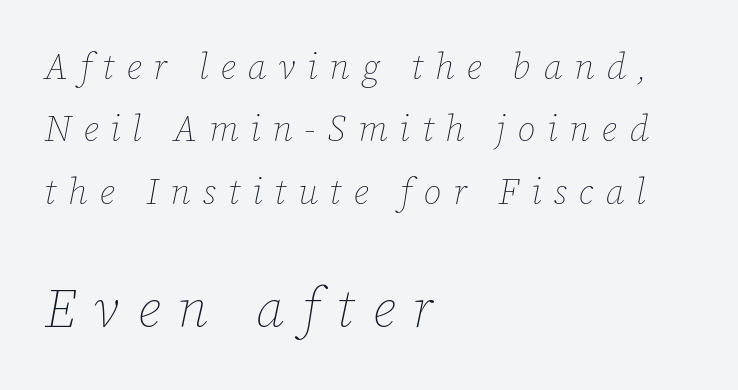
{"italic": "yes", "lean": "right", "slant_degrees": 12, "bold": "no", "weight": "thin", "width": "normal", "stroke_contrast": "low", "x_height": "medium", "monospaced": "no", "underline": "no", "align": "left", "line_spacing_ratio": 1.73, "letter_spacing": "wide", "letter_spacing_em": 0.33, "larger_block": "second", "size_ratio": 1.5, "glyph_px": 54}
